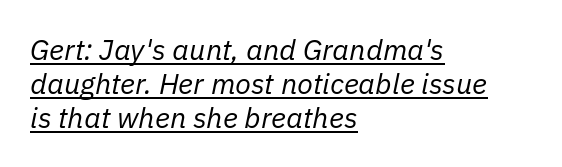
The image shows 29 px regular-weight type, italic (leaning right); set left-aligned, line spacing 1.18x, normal letter spacing, underlined; low stroke contrast and a medium x-height.
